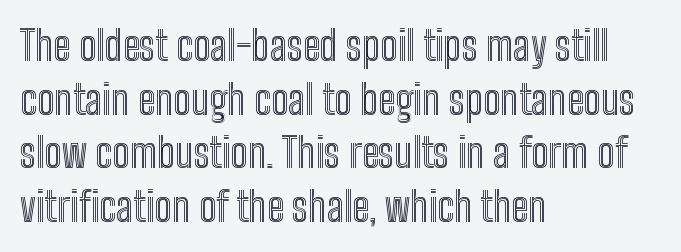
The image shows 41 px condensed type, upright; set left-aligned, normal line spacing (1.31x), normal letter spacing, not underlined; a medium x-height.
